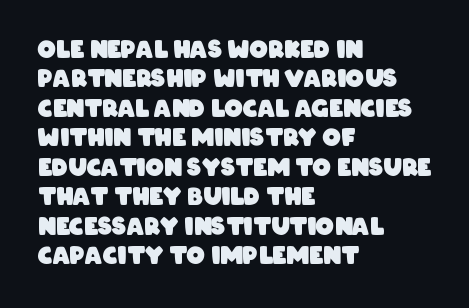
{"bold": "yes", "underline": "no", "align": "left", "line_spacing": "normal", "line_spacing_ratio": 1.28, "letter_spacing": "normal", "letter_spacing_em": 0.0, "glyph_px": 23}
